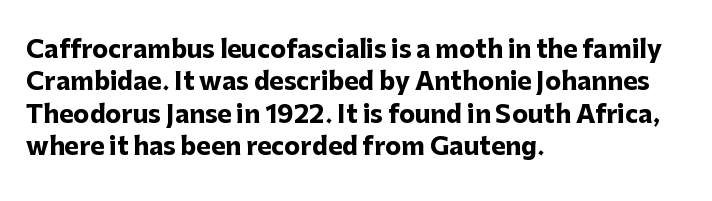
Whoever set this chose a conventional vertical rhythm. Emphasis by weight is at full strength: bold. The setting favours the left margin, as ordinary paragraphs usually do. Glance below the letters and you will spot only blank space. Rendered with straight, roman letterforms.
